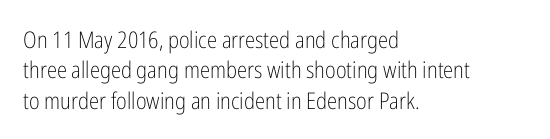
The image shows 23 px text type, upright; set left-aligned, normal line spacing (1.32x), normal letter spacing, not underlined.
